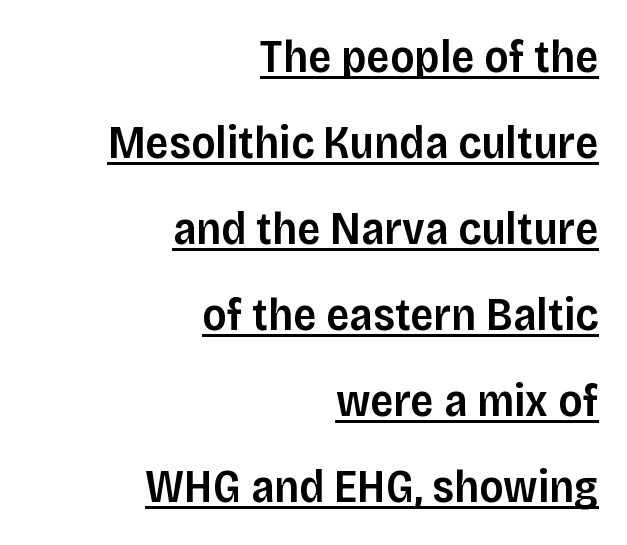
You can tell from the bare stems that sans-serif type was used. Like a heading marked for emphasis, these lines bear an underscore. Varying glyph widths throughout — classic text-font behaviour. What stands out about the letter spacing? Nothing — it is the standard amount. Quick note: not italic, upright.
